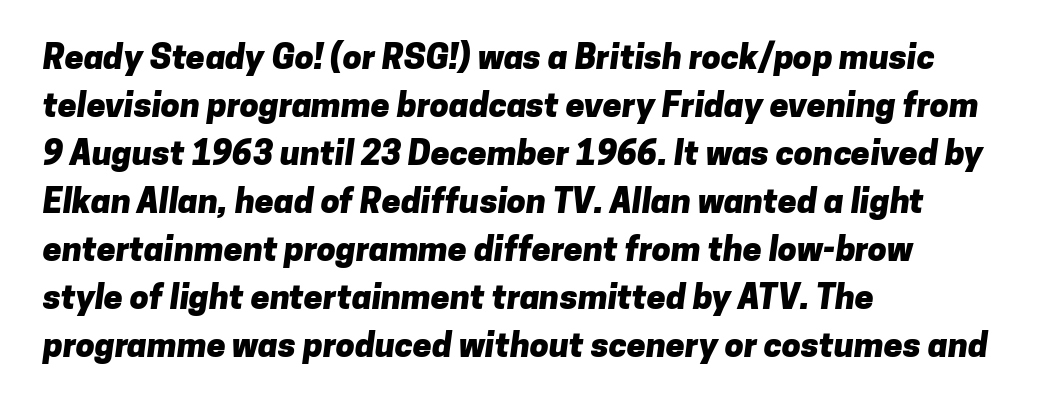
{"serif": "no", "bold": "yes", "weight": "heavy", "width": "normal", "stroke_contrast": "low", "x_height": "medium", "monospaced": "no", "underline": "no", "align": "left", "line_spacing": "normal", "line_spacing_ratio": 1.41, "letter_spacing": "normal", "letter_spacing_em": 0.0, "glyph_px": 34}
